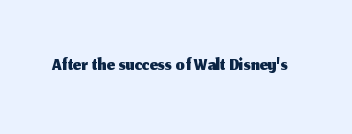
{"serif": "no", "italic": "no", "width": "normal", "stroke_contrast": "medium", "x_height": "medium", "monospaced": "no", "underline": "no", "letter_spacing": "normal", "letter_spacing_em": 0.0, "glyph_px": 29}
